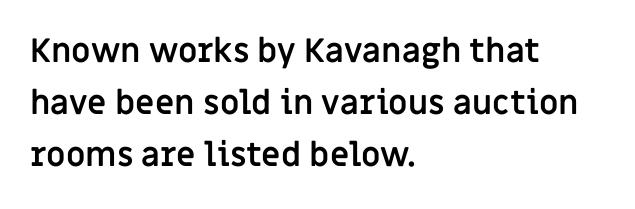
Q: Is the text bold? A: Yes.
Q: Is the text italic (slanted)? A: No, it is upright.
Q: Is the typeface a serif or a sans-serif typeface? A: Sans-serif.
Q: Is the text underlined? A: No.
Q: How is the paragraph aligned? A: Left-aligned.
Q: Is the spacing between letters normal or unusually wide? A: Normal.
Q: Is the spacing between lines tight, normal or loose? A: Normal.
Q: Width (condensed, normal, or wide)? A: Normal.
Q: Stroke contrast? A: Low.
Q: x-height? A: Large.
Q: Monospaced? A: No.
